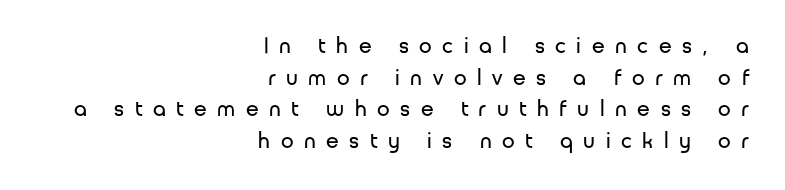
Reading down the block, your eye finds every line finishing at a fixed right position. In terms of posture, this sample is upright. Vertical stems look standard width or narrower in stroke. Students, observe: this is what conventionally led text looks like.
